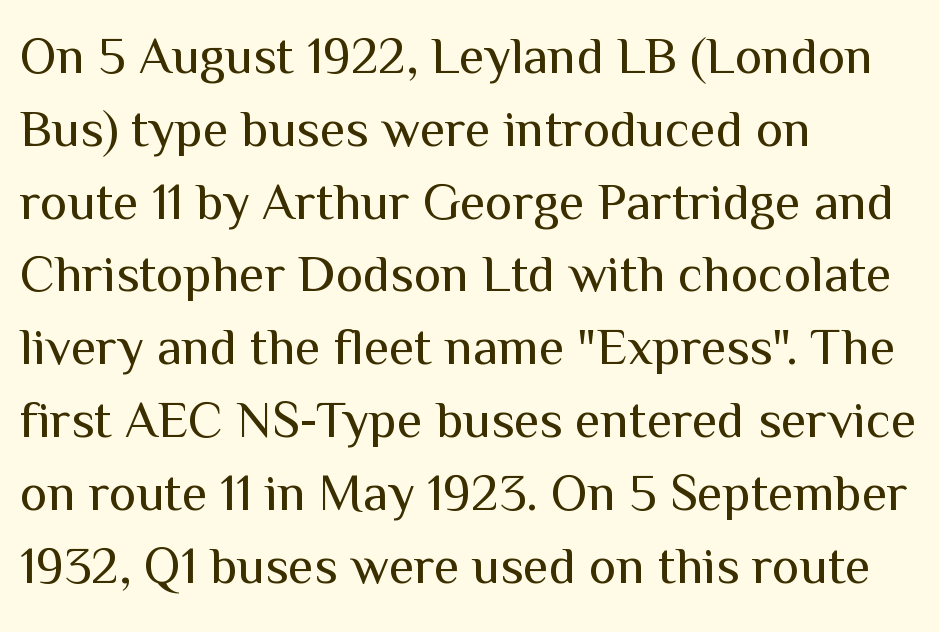
Q: Is the text bold? A: No.
Q: Is the text italic (slanted)? A: No, it is upright.
Q: Is the typeface a serif or a sans-serif typeface? A: Sans-serif.
Q: Is the text underlined? A: No.
Q: How is the paragraph aligned? A: Left-aligned.
Q: Is the spacing between letters normal or unusually wide? A: Normal.
Q: Is the spacing between lines tight, normal or loose? A: Normal.
Q: Width (condensed, normal, or wide)? A: Normal.
Q: Stroke contrast? A: Medium.
Q: x-height? A: Medium.
Q: Monospaced? A: No.
